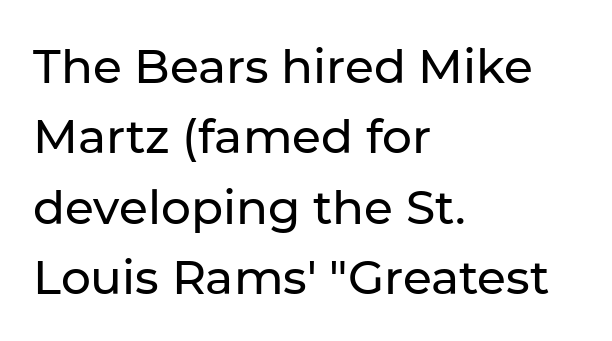
The image shows 47 px sans-serif type, upright; set left-aligned, normal line spacing (1.5x), normal letter spacing, not underlined; low stroke contrast and a medium x-height.
